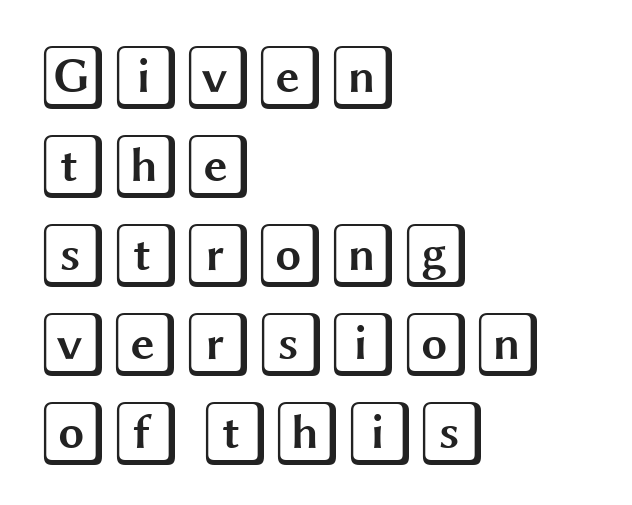
{"italic": "no", "width": "wide", "x_height": "large", "underline": "no", "align": "left", "line_spacing": "normal", "line_spacing_ratio": 1.35, "letter_spacing": "normal", "letter_spacing_em": 0.0, "glyph_px": 66}
